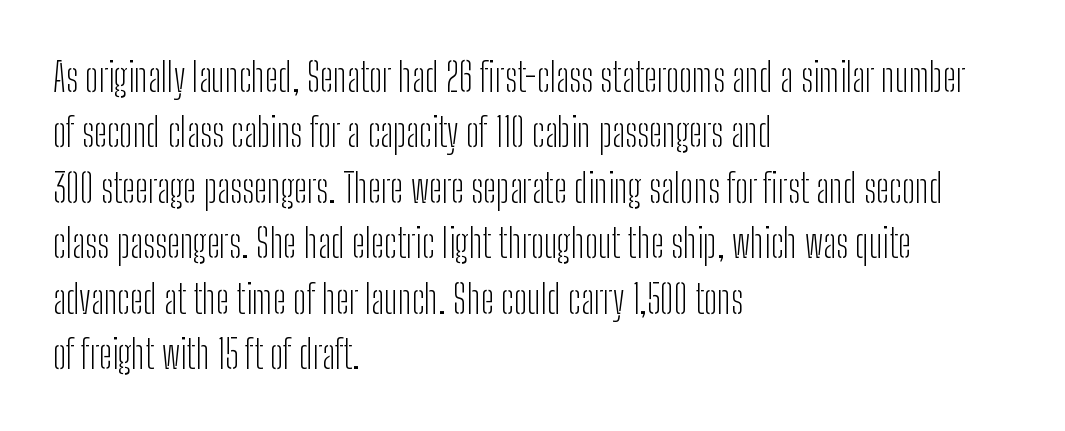
The image shows 39 px light, condensed sans-serif type, upright; set left-aligned, normal line spacing (1.42x), normal letter spacing, not underlined; low stroke contrast and a medium x-height.
